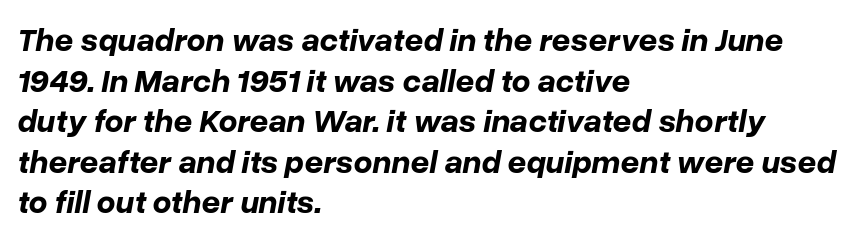
Q: Is the text bold? A: Yes.
Q: Is the text italic (slanted)? A: Yes, it leans right by about 10 degrees.
Q: Is the text underlined? A: No.
Q: How is the paragraph aligned? A: Left-aligned.
Q: Is the spacing between letters normal or unusually wide? A: Normal.
Q: Width (condensed, normal, or wide)? A: Normal.
Q: Stroke contrast? A: Low.
Q: x-height? A: Medium.
Q: Monospaced? A: No.
